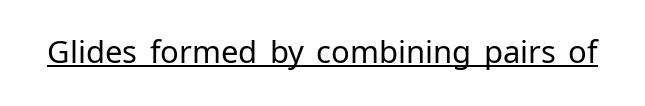
The image shows 31 px regular-weight sans-serif type, upright; set normal letter spacing, underlined; low stroke contrast and a medium x-height.
